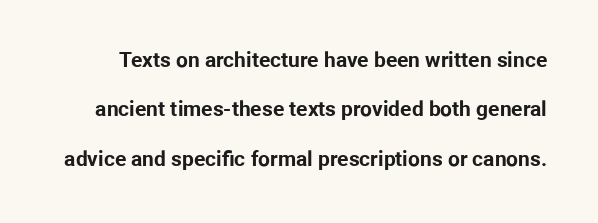
Q: Is the text bold? A: Yes.
Q: Is the text italic (slanted)? A: No, it is upright.
Q: Is the text underlined? A: No.
Q: Is the spacing between letters normal or unusually wide? A: Normal.
Q: Is the spacing between lines tight, normal or loose? A: Loose.
